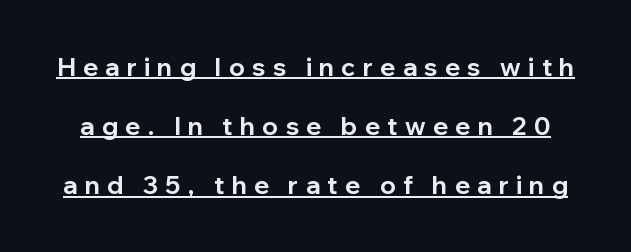
{"italic": "no", "bold": "yes", "underline": "yes", "line_spacing": "loose", "line_spacing_ratio": 2.37, "letter_spacing": "wide", "letter_spacing_em": 0.29, "glyph_px": 25}
